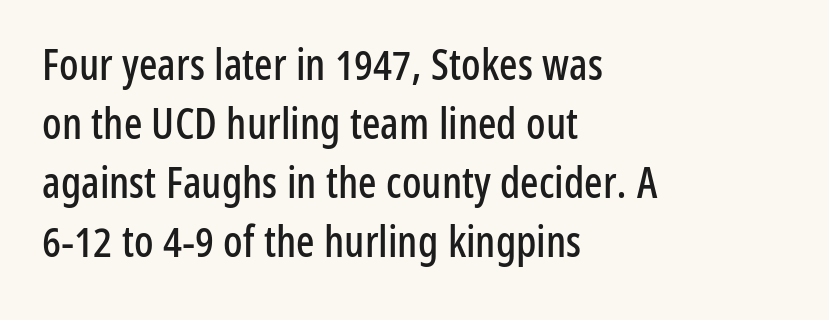
Quick note: not italic, upright. I'd call this a sans setting — the letters go barefoot. The letterforms sit shoulder to shoulder at normal distance. Successive baselines arrive at the customary interval. Each line starts at the same left margin while the right side varies. The passage shown is typed in a proportional face where columns would drift.
